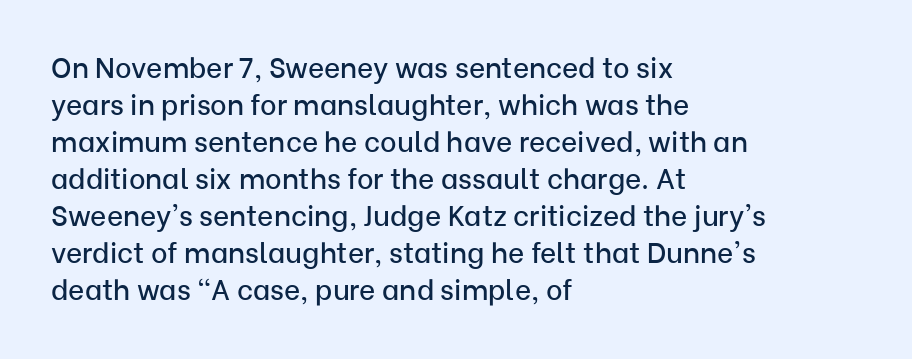
The image shows 28 px sans-serif type, upright; set left-aligned, normal line spacing (1.32x), normal letter spacing, not underlined; low stroke contrast and a medium x-height.
